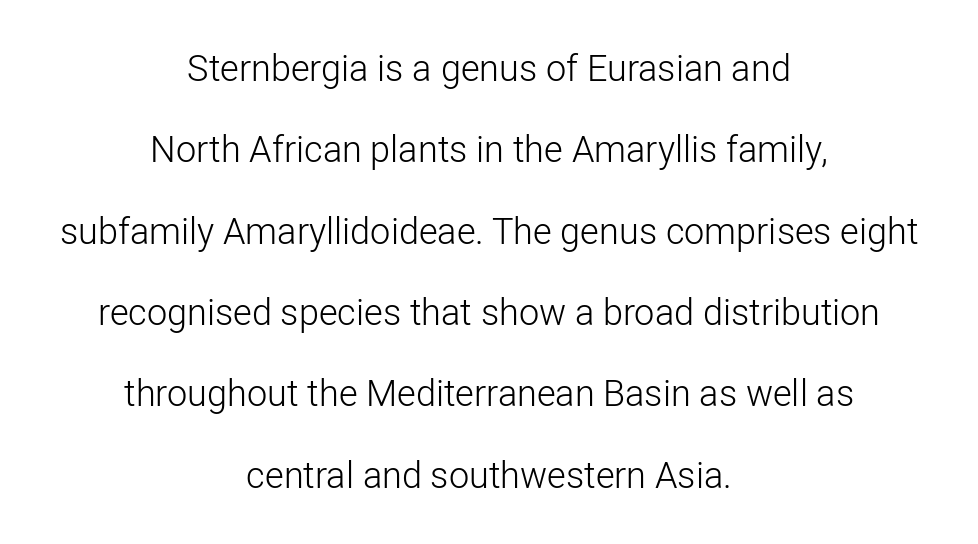
The image shows 36 px light sans-serif type, upright; set centered, loose line spacing (2.26x), normal letter spacing, not underlined; low stroke contrast and a medium x-height.
